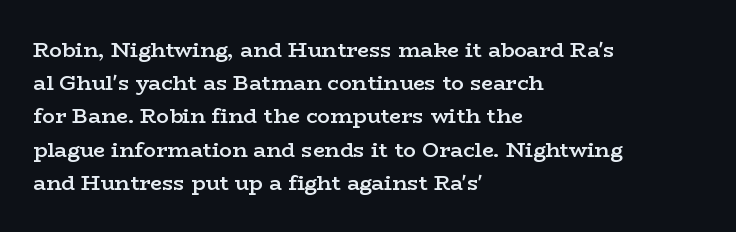
A typesetter would call this zero additional tracking. The foot of each line stays bare and open. Whoever set this chose a conventional vertical rhythm. Short and long lines alike share a common starting point at left. Stems and bowls a touch heavier than normal — semibold. The lettering stays uniformly vertical, giving the passage a roman look.
